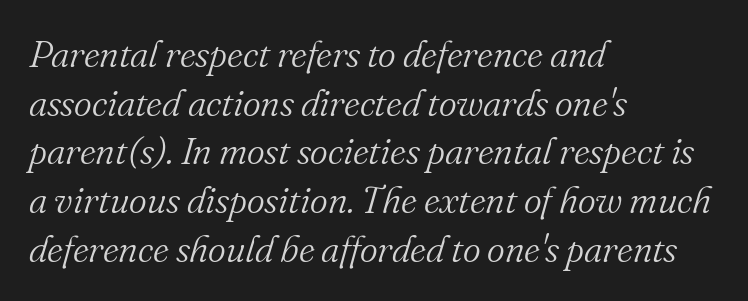
{"serif": "yes", "italic": "yes", "lean": "right", "slant_degrees": 16, "bold": "no", "weight": "light", "width": "normal", "stroke_contrast": "medium", "x_height": "small", "monospaced": "no", "underline": "no", "align": "left", "line_spacing": "normal", "line_spacing_ratio": 1.28, "letter_spacing": "normal", "letter_spacing_em": 0.0, "glyph_px": 38}
